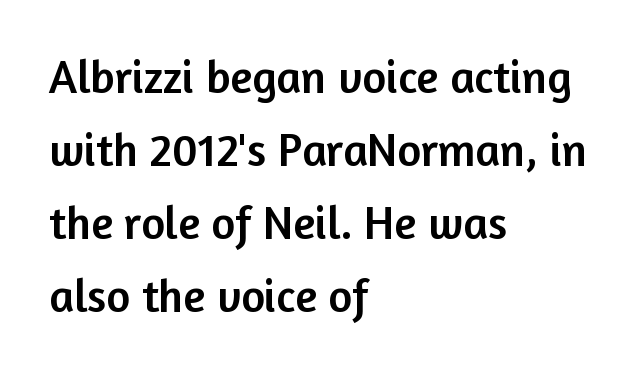
{"serif": "no", "italic": "no", "width": "normal", "stroke_contrast": "low", "x_height": "medium", "monospaced": "no", "underline": "no", "align": "left", "line_spacing": "normal", "line_spacing_ratio": 1.59, "letter_spacing": "normal", "letter_spacing_em": 0.0, "glyph_px": 46}
